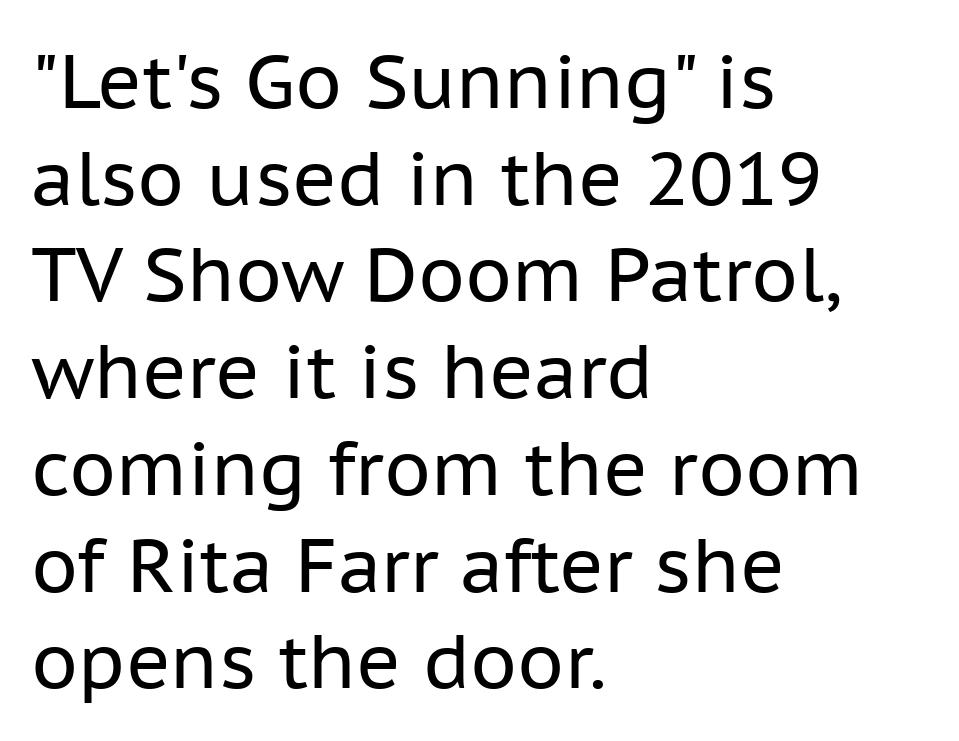
The image shows 75 px regular-weight sans-serif type, upright; set left-aligned, normal line spacing (1.29x), normal letter spacing, not underlined; low stroke contrast and a medium x-height.
